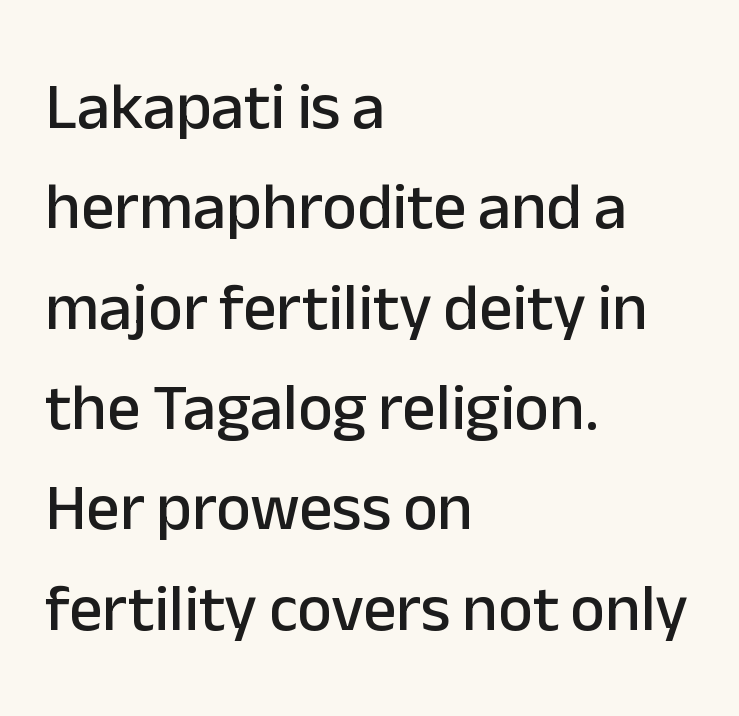
Rule under the text: the space is simply empty. Note the varied advance widths — an 'i' is clearly narrower than an 'm'. The glyphs in this specimen are sans serif. Leftover space on each line is placed entirely after the last word.
